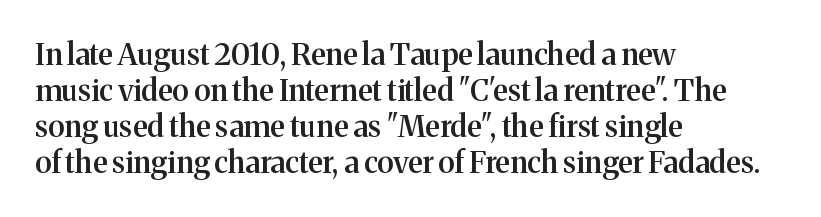
{"serif": "yes", "italic": "no", "bold": "semi", "weight": "semibold", "width": "normal", "stroke_contrast": "medium", "x_height": "medium", "monospaced": "no", "underline": "no", "align": "left", "line_spacing_ratio": 1.2, "letter_spacing": "normal", "letter_spacing_em": 0.0, "glyph_px": 30}
